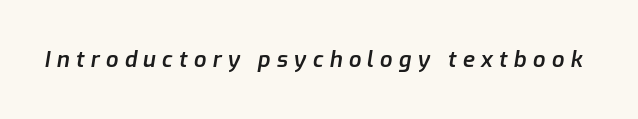
Would a proofreader flag this as italicized? Yes. Tracking value appears strongly positive — letters spread wide. Compared with an ordinary text face, these strokes are moderately heavier — a semibold. Descender tails drop into unmarked territory.
